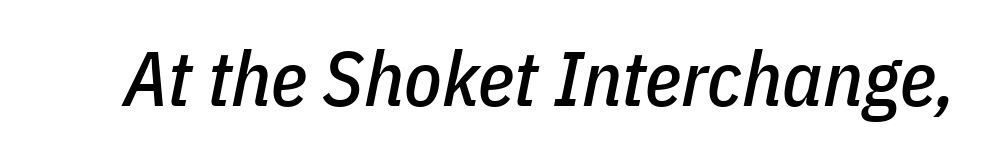
Q: Is the text italic (slanted)? A: Yes, it leans right by about 11 degrees.
Q: Is the text underlined? A: No.
Q: Is the spacing between letters normal or unusually wide? A: Normal.
Q: Width (condensed, normal, or wide)? A: Condensed.
Q: Stroke contrast? A: Low.
Q: x-height? A: Medium.
Q: Monospaced? A: No.
